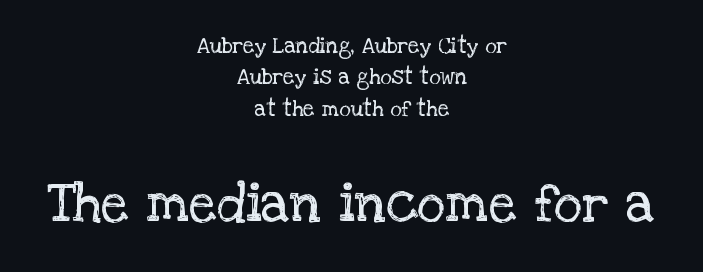
The image shows 55 px regular-weight serif type, upright; set centered, normal line spacing (1.43x), normal letter spacing, not underlined; the second (bottom) block is 2.5x larger; low stroke contrast and a large x-height.
